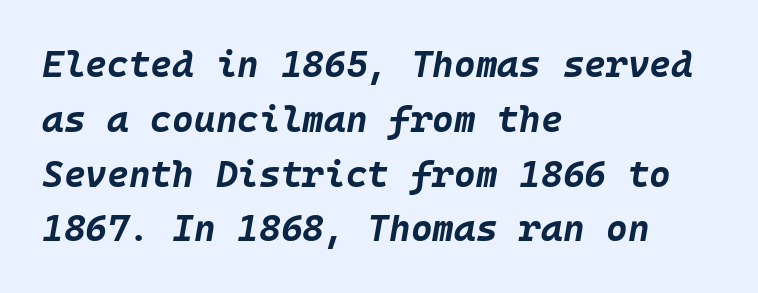
Q: Is the text bold? A: Yes.
Q: Is the text italic (slanted)? A: Yes, it leans right by about 10 degrees.
Q: Is the text underlined? A: No.
Q: How is the paragraph aligned? A: Left-aligned.
Q: Is the spacing between letters normal or unusually wide? A: Normal.
Q: Is the spacing between lines tight, normal or loose? A: Normal.
Q: Width (condensed, normal, or wide)? A: Normal.
Q: Stroke contrast? A: Low.
Q: x-height? A: Large.
